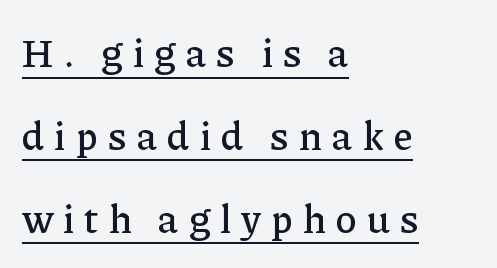
{"serif": "yes", "italic": "no", "width": "normal", "stroke_contrast": "low", "x_height": "medium", "monospaced": "no", "underline": "yes", "align": "left", "line_spacing": "loose", "line_spacing_ratio": 2.07, "letter_spacing": "wide", "letter_spacing_em": 0.26, "glyph_px": 40}
